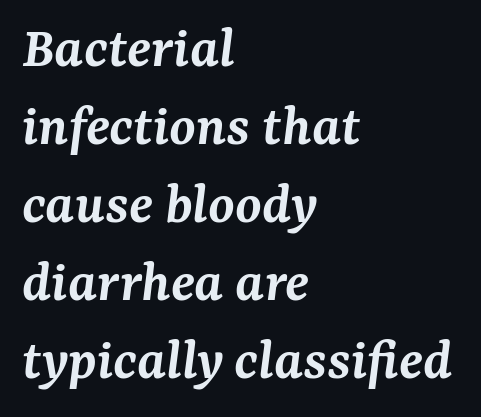
The image shows 60 px semibold serif type, italic (leaning right); set left-aligned, normal line spacing (1.3x), normal letter spacing, not underlined; medium stroke contrast and a medium x-height.
